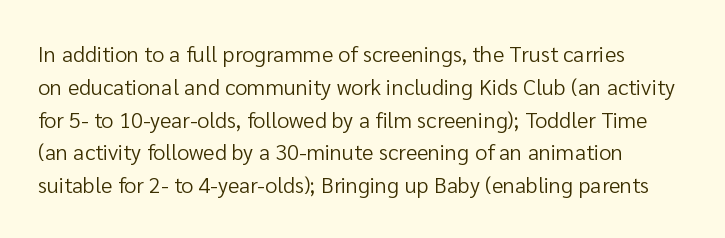
Tall strokes in this sample are plumb rather than angled. Nothing unusual about the tracking: characters are spaced as the font intends. Interline gaps are of average width in this sample. The gap between lines stays unmarked. On a weight scale, this lands at 450 or below.
